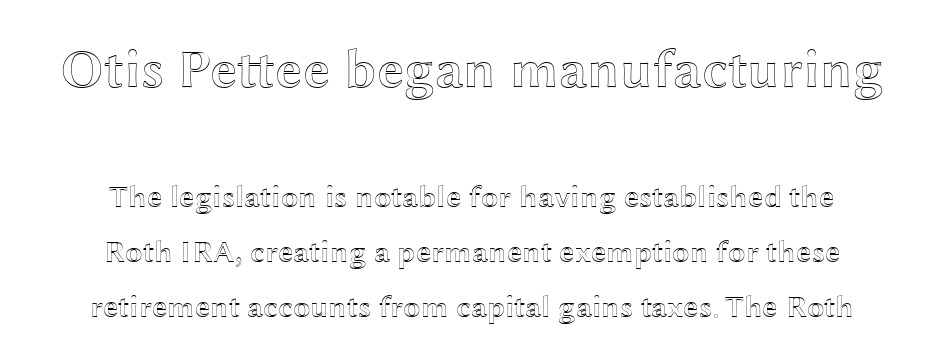
The image shows 55 px wide type, upright; set centered, line spacing 1.78x, normal letter spacing, not underlined; the first (top) block is 1.77x larger; a medium x-height.
